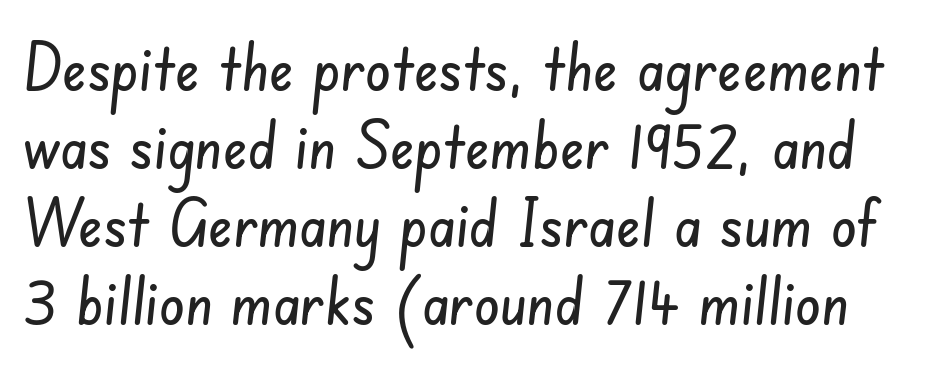
{"serif": "no", "width": "condensed", "stroke_contrast": "low", "x_height": "small", "monospaced": "no", "underline": "no", "line_spacing_ratio": 1.2, "letter_spacing": "normal", "letter_spacing_em": 0.0, "glyph_px": 65}
